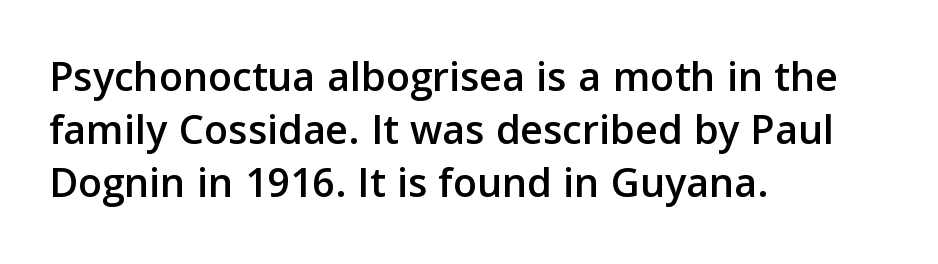
Q: Is the text italic (slanted)? A: No, it is upright.
Q: Is the typeface a serif or a sans-serif typeface? A: Sans-serif.
Q: Is the text underlined? A: No.
Q: How is the paragraph aligned? A: Left-aligned.
Q: Is the spacing between letters normal or unusually wide? A: Normal.
Q: Width (condensed, normal, or wide)? A: Normal.
Q: Stroke contrast? A: Low.
Q: x-height? A: Medium.
Q: Monospaced? A: No.
